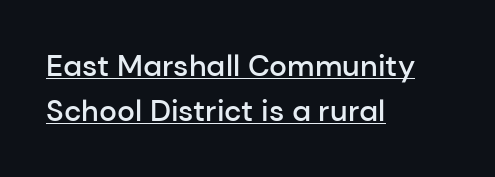
The image shows 30 px semibold sans-serif type, upright; set left-aligned, normal line spacing (1.5x), normal letter spacing, underlined; low stroke contrast and a medium x-height.
